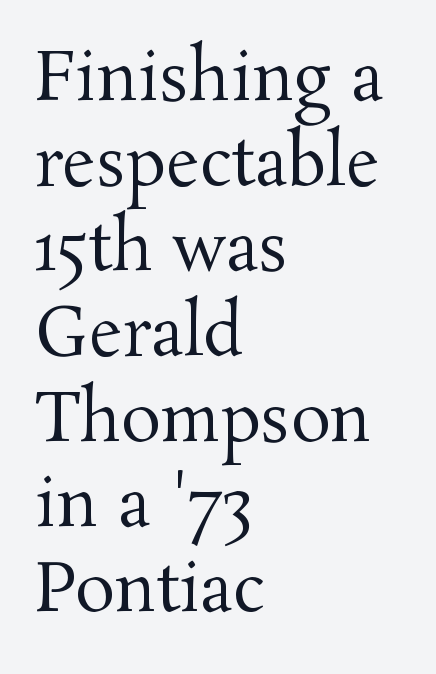
{"serif": "yes", "italic": "no", "bold": "no", "weight": "regular", "width": "normal", "stroke_contrast": "medium", "x_height": "medium", "monospaced": "no", "underline": "no", "align": "left", "line_spacing": "normal", "line_spacing_ratio": 1.29, "letter_spacing": "normal", "letter_spacing_em": 0.0, "glyph_px": 66}
